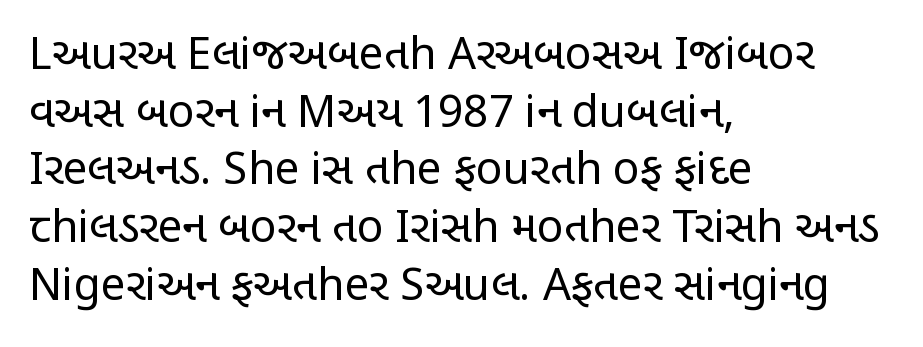
{"serif": "no", "italic": "no", "bold": "no", "weight": "regular", "width": "condensed", "stroke_contrast": "low", "x_height": "large", "monospaced": "no", "underline": "no", "align": "left", "line_spacing": "normal", "line_spacing_ratio": 1.31, "letter_spacing": "normal", "letter_spacing_em": 0.0, "glyph_px": 44}
